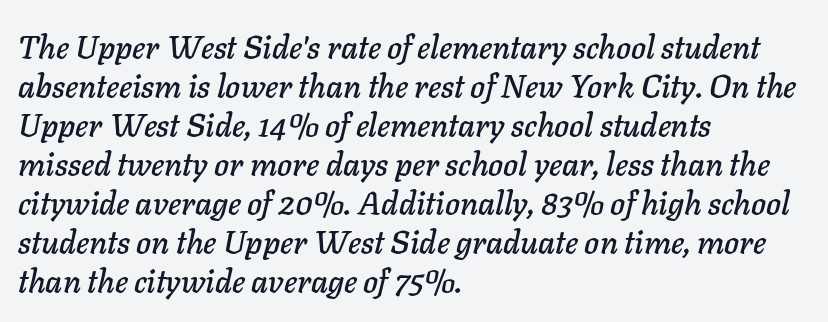
A student would call this left alignment; a typographer would say flush left, rag right. The letterforms sit shoulder to shoulder at normal distance. Yep, that's italic — everything's leaning. The space directly below the letters is spotless.
